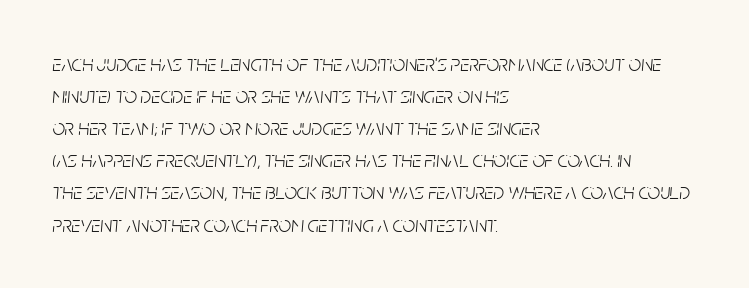
{"italic": "yes", "lean": "right", "slant_degrees": 5, "bold": "no", "underline": "no", "align": "left", "line_spacing": "normal", "line_spacing_ratio": 1.46, "letter_spacing": "normal", "letter_spacing_em": 0.0, "glyph_px": 22}
